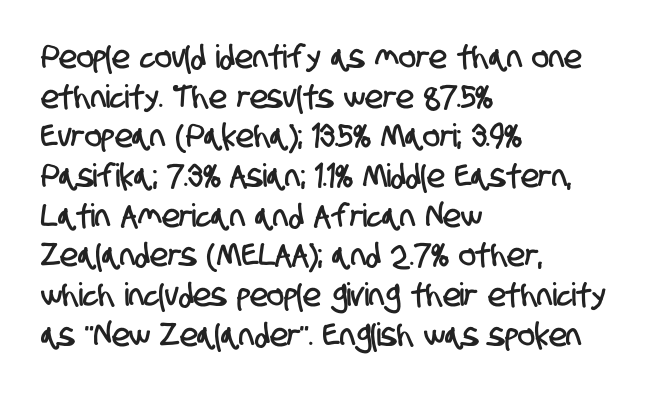
Check where the strokes stop: nothing finishes them off — pure sans. The passage shown is not underscored anywhere. Each word holds together tightly as a unit, with standard inter-letter gaps. You could not count columns in this text — the font is proportionally spaced.
